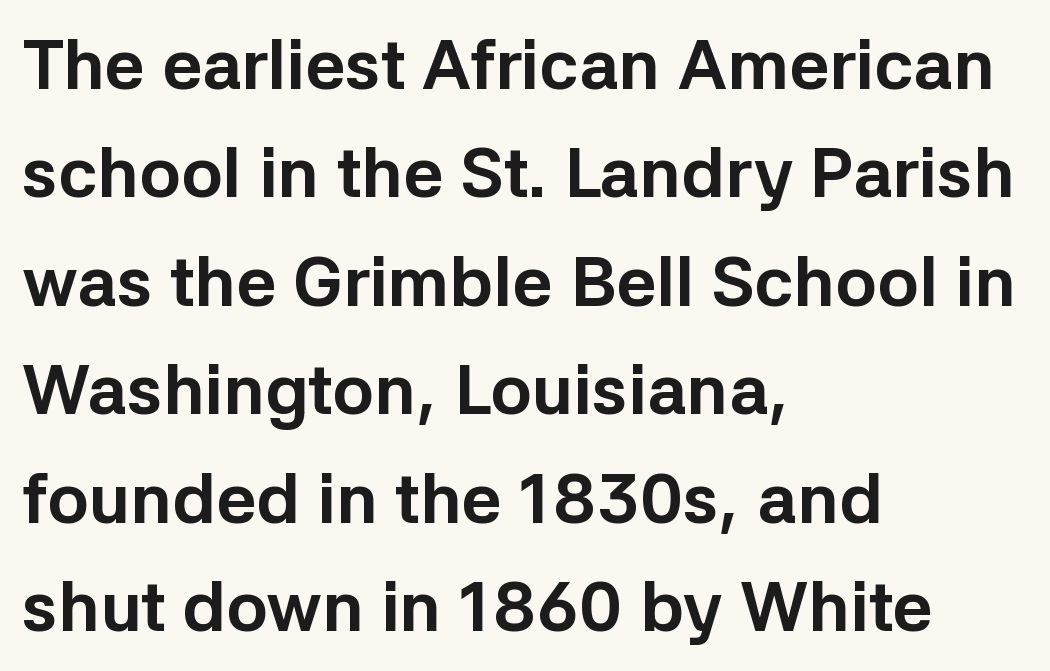
{"serif": "no", "italic": "no", "bold": "yes", "weight": "bold", "width": "normal", "stroke_contrast": "low", "x_height": "medium", "monospaced": "no", "underline": "no", "align": "left", "line_spacing": "normal", "line_spacing_ratio": 1.55, "letter_spacing": "normal", "letter_spacing_em": 0.0, "glyph_px": 70}
